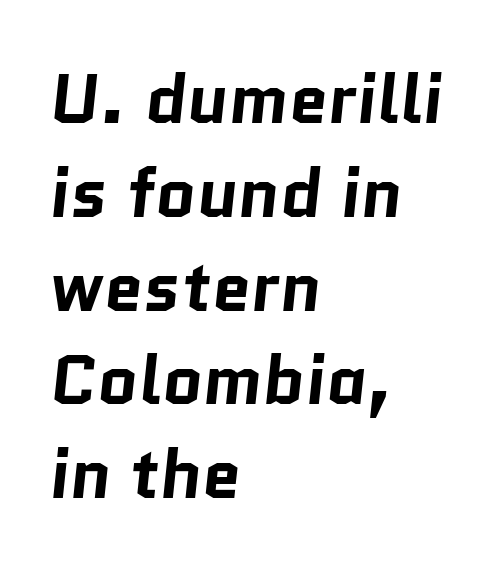
{"serif": "no", "bold": "yes", "weight": "bold", "width": "normal", "stroke_contrast": "low", "x_height": "medium", "monospaced": "no", "underline": "no", "align": "left", "line_spacing": "normal", "line_spacing_ratio": 1.34, "letter_spacing": "normal", "letter_spacing_em": 0.0, "glyph_px": 70}
